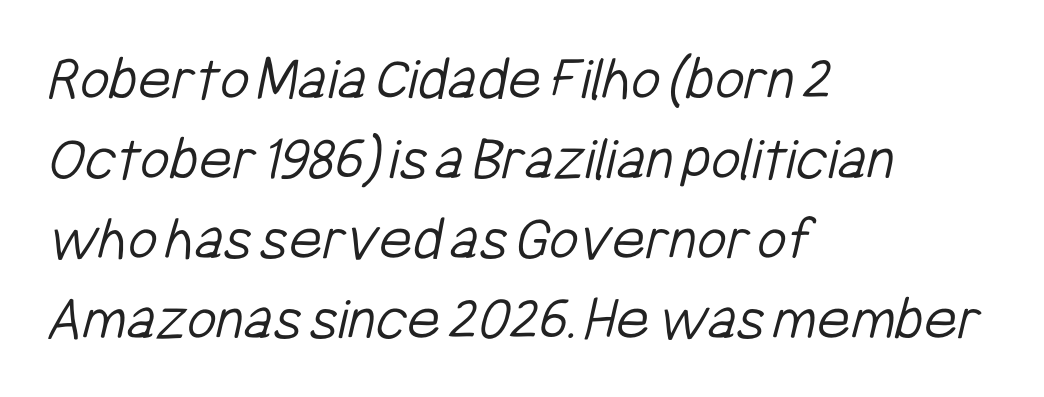
This sample uses plain, unmodified letter spacing. Plain, unruled lines of type. Teacher's note: observe the even left margin — that is flush-left alignment. Varying glyph widths throughout — classic text-font behaviour. Classification — sans serif. Vertical spacing — default.
